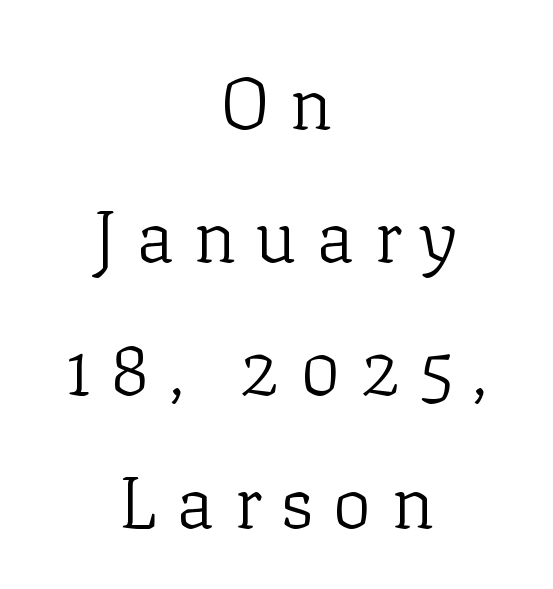
The letters advance in unequal steps, a hallmark of proportional type. The glyphs in this specimen are seriffed. The type is letterspaced generously, with wide tracking. Check under the words: just untouched page.
